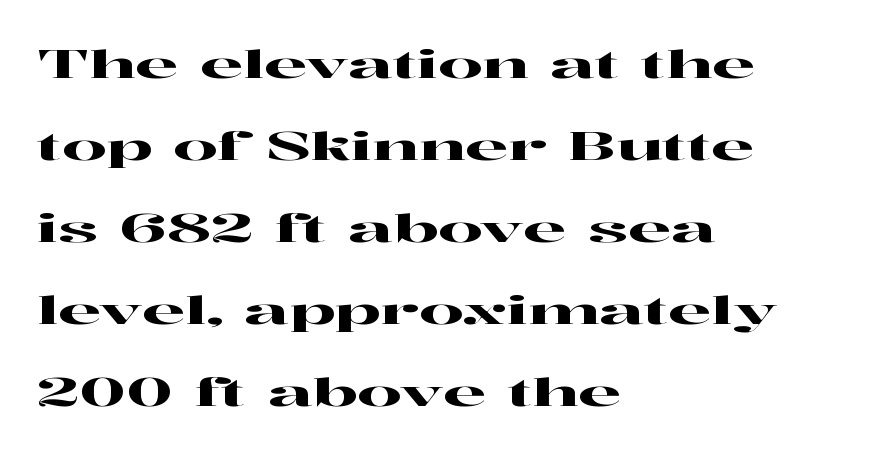
Q: Is the text italic (slanted)? A: No, it is upright.
Q: Is the typeface a serif or a sans-serif typeface? A: Serif.
Q: Is the text underlined? A: No.
Q: How is the paragraph aligned? A: Left-aligned.
Q: Is the spacing between letters normal or unusually wide? A: Normal.
Q: Is the spacing between lines tight, normal or loose? A: Loose.
Q: Width (condensed, normal, or wide)? A: Wide.
Q: Stroke contrast? A: High.
Q: x-height? A: Medium.
Q: Monospaced? A: No.
